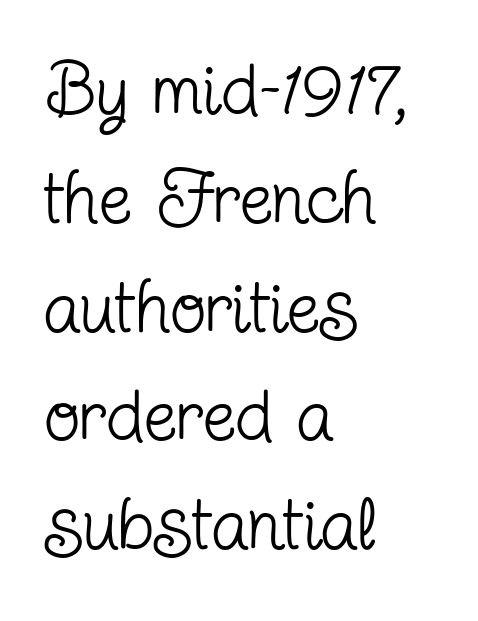
Q: Is the text bold? A: No.
Q: Is the text italic (slanted)? A: No, it is upright.
Q: Is the typeface a serif or a sans-serif typeface? A: Serif.
Q: Is the text underlined? A: No.
Q: How is the paragraph aligned? A: Left-aligned.
Q: Is the spacing between letters normal or unusually wide? A: Normal.
Q: Is the spacing between lines tight, normal or loose? A: Normal.
Q: Width (condensed, normal, or wide)? A: Condensed.
Q: Stroke contrast? A: Low.
Q: x-height? A: Medium.
Q: Monospaced? A: No.
